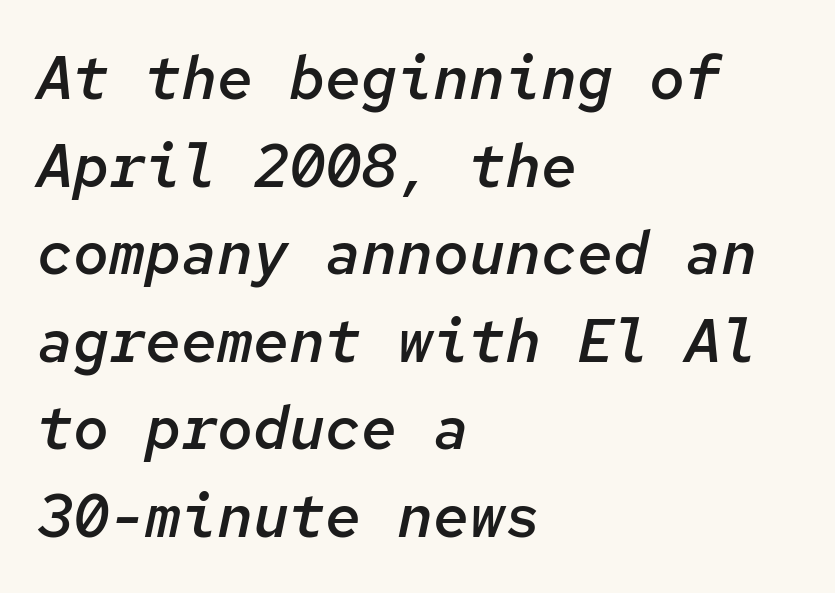
Q: Is the text bold? A: Semi-bold.
Q: Is the text italic (slanted)? A: Yes, it leans right by about 12 degrees.
Q: Is the text underlined? A: No.
Q: How is the paragraph aligned? A: Left-aligned.
Q: Is the spacing between letters normal or unusually wide? A: Normal.
Q: Is the spacing between lines tight, normal or loose? A: Normal.
Q: Width (condensed, normal, or wide)? A: Normal.
Q: Stroke contrast? A: Low.
Q: x-height? A: Medium.
Q: Monospaced? A: Yes.
